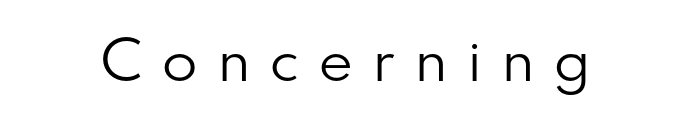
Q: Is the text bold? A: No.
Q: Is the text italic (slanted)? A: No, it is upright.
Q: Is the typeface a serif or a sans-serif typeface? A: Sans-serif.
Q: Is the text underlined? A: No.
Q: Is the spacing between letters normal or unusually wide? A: Unusually wide.
Q: Width (condensed, normal, or wide)? A: Normal.
Q: Stroke contrast? A: Low.
Q: x-height? A: Small.
Q: Monospaced? A: No.
